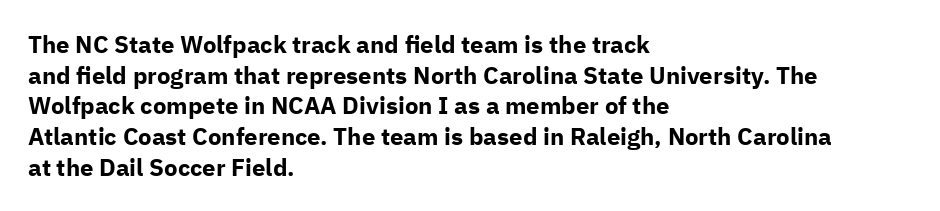
The image shows 24 px bold type, upright; set left-aligned, normal line spacing (1.28x), normal letter spacing, not underlined.
